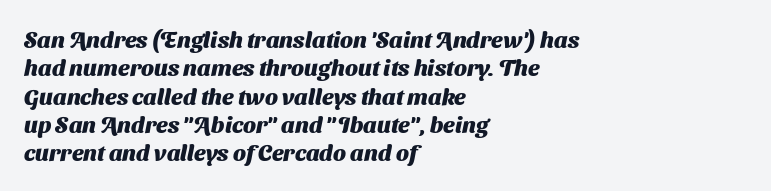
The image shows 23 px bold type; set left-aligned, line spacing 1.23x, normal letter spacing, not underlined.
